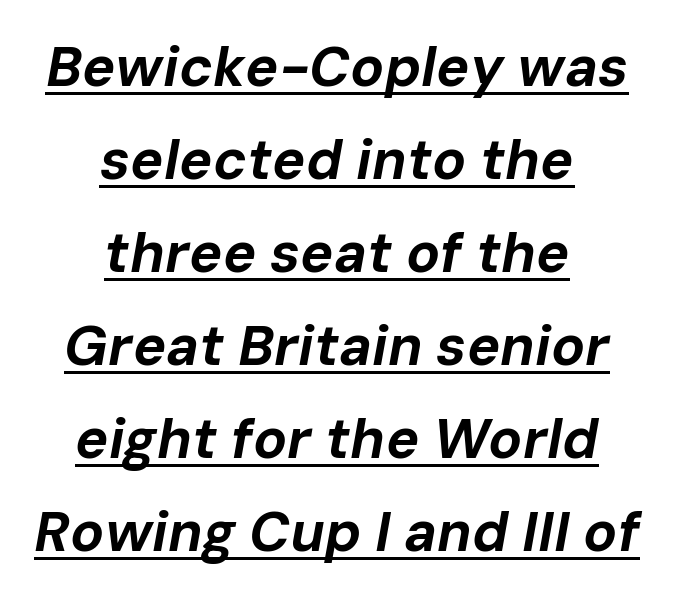
The face used here is proportionally spaced, like ordinary book or web type. The gaps between neighbouring characters are ordinary and unremarkable. A typesetter would mark this as italic. The face used here appears with an underline applied. Vertically, the passage feels balanced, rows spaced as you'd expect. The sample has been set heavy, in full bold.
